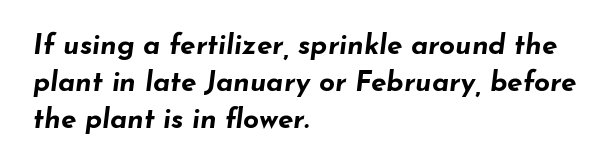
The image shows 28 px bold, wide type, italic (leaning right); set left-aligned, normal line spacing (1.32x), normal letter spacing, not underlined; low stroke contrast and a small x-height.
